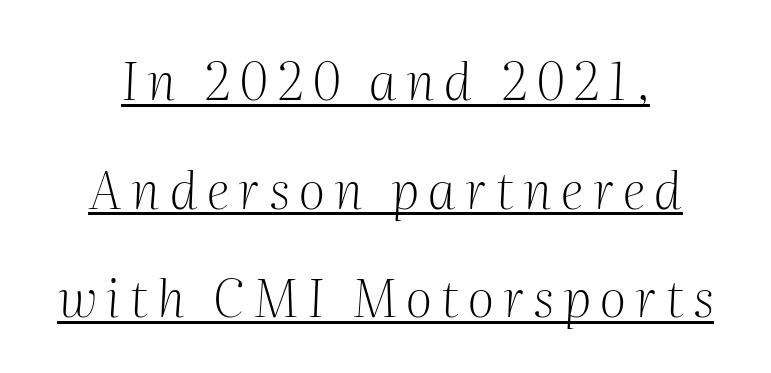
The image shows 52 px light serif type, italic (leaning right); set loose line spacing (2.09x), underlined; medium stroke contrast and a medium x-height.
